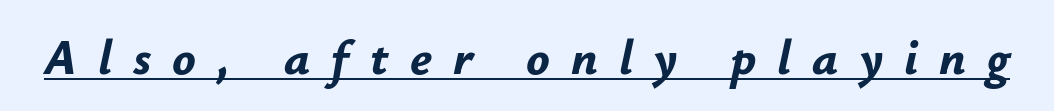
The image shows 49 px bold type, italic (leaning right); set unusually wide letter spacing (+0.43 em), underlined; low stroke contrast and a small x-height.
